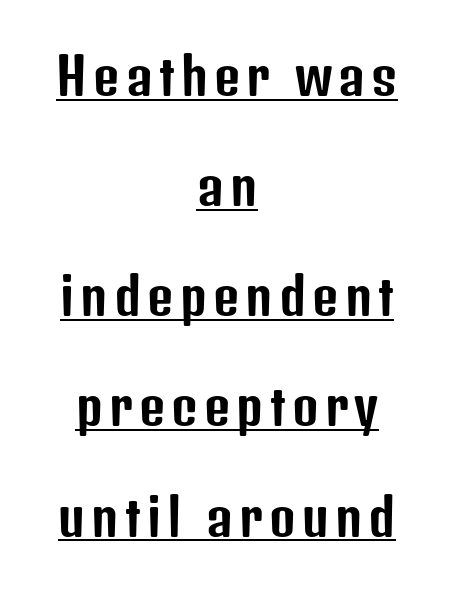
Q: Is the text italic (slanted)? A: No, it is upright.
Q: Is the typeface a serif or a sans-serif typeface? A: Sans-serif.
Q: Is the text underlined? A: Yes.
Q: How is the paragraph aligned? A: Centered.
Q: Is the spacing between lines tight, normal or loose? A: Loose.
Q: Width (condensed, normal, or wide)? A: Condensed.
Q: Stroke contrast? A: Low.
Q: x-height? A: Medium.
Q: Monospaced? A: No.
